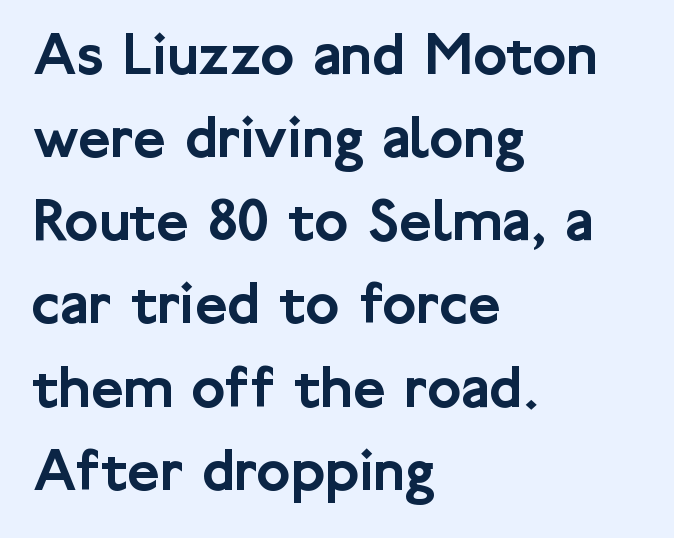
Here the designer chose a conventional face with non-uniform glyph widths. Look at the tracking — it's just the regular setting, nothing added. Notice how the passage keeps a crisp vertical edge on the left only. Vertical strokes here are truly vertical. No word sits above an underline. Leading: standard.
